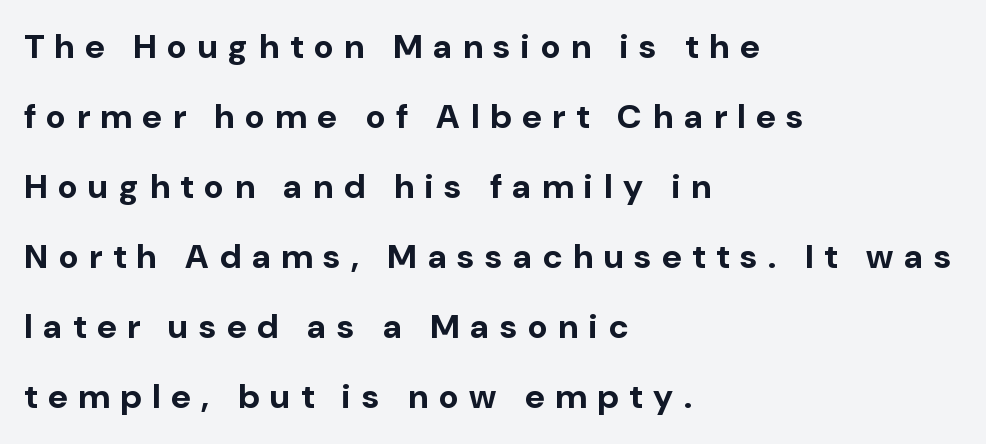
You can tell it's not italic because the verticals are truly vertical. This rendering uses left alignment, leaving the right contour irregular. Unlike a traditional serif, this face leaves its strokes unadorned. A typesetter would call this leading open, well beyond the default. Students, note that the glyphs here are deliberately spaced far apart. Note the varied advance widths — an 'i' is clearly narrower than an 'm'.
